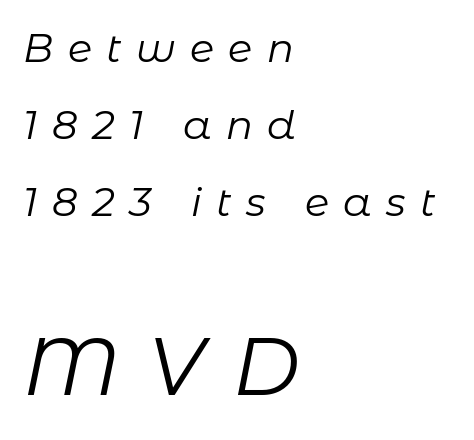
{"italic": "yes", "lean": "right", "slant_degrees": 11, "bold": "no", "weight": "regular", "width": "normal", "stroke_contrast": "low", "x_height": "medium", "monospaced": "no", "underline": "no", "align": "left", "line_spacing": "loose", "line_spacing_ratio": 1.92, "letter_spacing": "wide", "letter_spacing_em": 0.36, "larger_block": "second", "size_ratio": 2.0, "glyph_px": 80}
